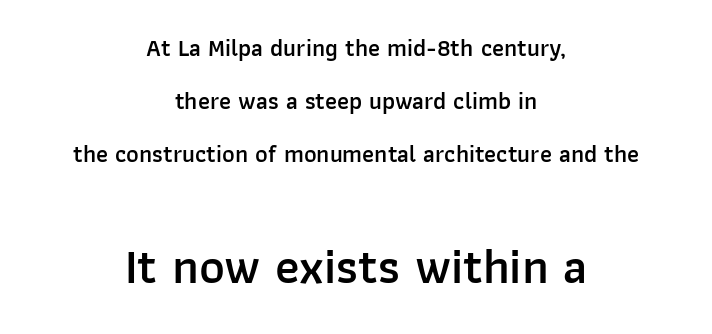
The image shows 49 px semibold sans-serif type, upright; set centered, loose line spacing (2.2x), normal letter spacing, not underlined; the second (bottom) block is 2.04x larger; low stroke contrast and a medium x-height.
